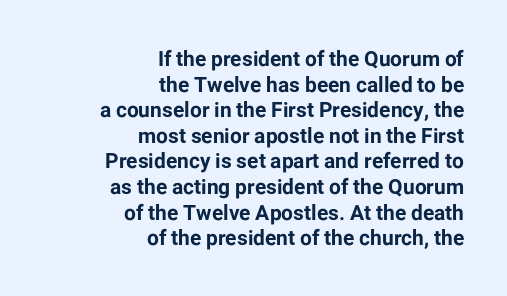
The image shows 21 px bold type, upright; set right-aligned, line spacing 1.22x, normal letter spacing, not underlined.
